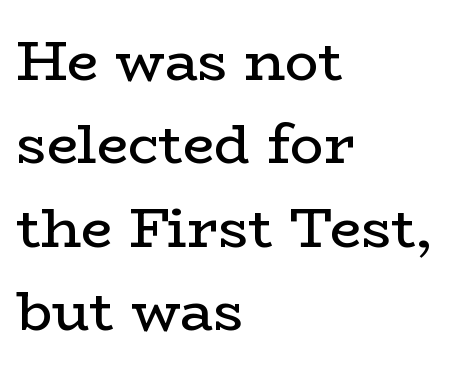
{"serif": "yes", "italic": "no", "bold": "no", "weight": "regular", "width": "wide", "stroke_contrast": "low", "x_height": "medium", "monospaced": "no", "underline": "no", "align": "left", "line_spacing": "normal", "line_spacing_ratio": 1.49, "letter_spacing": "normal", "letter_spacing_em": 0.0, "glyph_px": 56}
